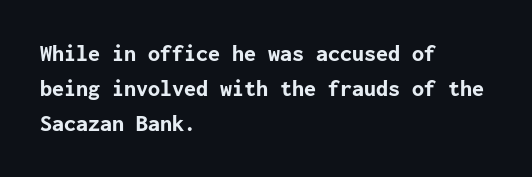
A classic flush-left, rag-right setting is used for this passage. The strokes are fattened all the way to bold. Plain, unruled lines of type. Tracking value appears to be zero — textbook default spacing.
